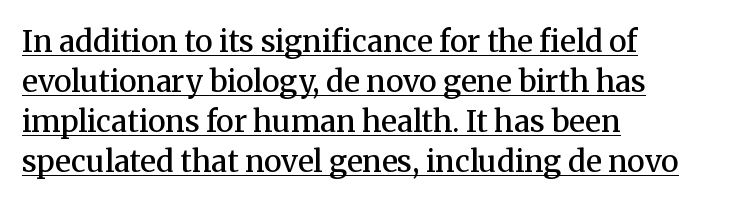
The image shows 30 px semibold serif type, upright; set left-aligned, normal line spacing (1.33x), normal letter spacing, underlined; medium stroke contrast and a medium x-height.
